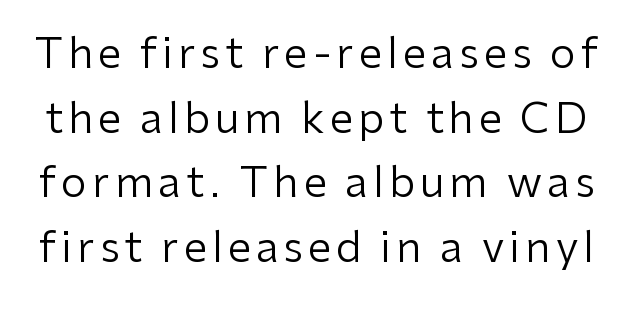
The image shows 42 px regular-weight sans-serif type, upright; set normal line spacing (1.54x), not underlined; low stroke contrast and a medium x-height.
